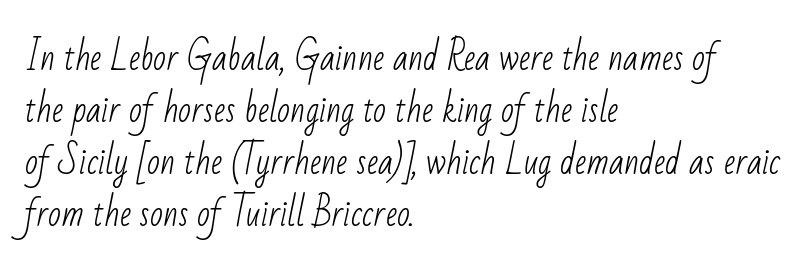
{"serif": "no", "bold": "no", "weight": "light", "width": "condensed", "stroke_contrast": "low", "x_height": "small", "monospaced": "no", "underline": "no", "align": "left", "line_spacing": "normal", "line_spacing_ratio": 1.53, "letter_spacing": "normal", "letter_spacing_em": 0.0, "glyph_px": 34}
